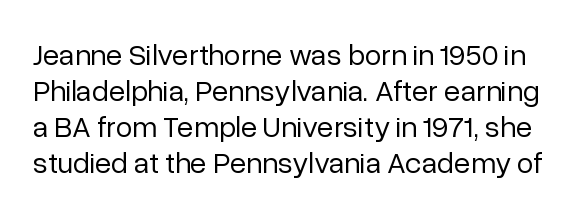
Q: Is the text bold? A: No.
Q: Is the text italic (slanted)? A: No, it is upright.
Q: Is the typeface a serif or a sans-serif typeface? A: Sans-serif.
Q: Is the text underlined? A: No.
Q: Is the spacing between letters normal or unusually wide? A: Normal.
Q: Width (condensed, normal, or wide)? A: Normal.
Q: Stroke contrast? A: Low.
Q: x-height? A: Medium.
Q: Monospaced? A: No.
